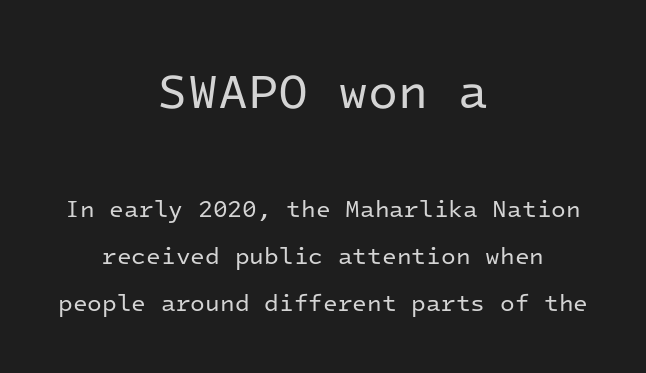
{"serif": "no", "italic": "no", "bold": "no", "weight": "regular", "width": "normal", "stroke_contrast": "low", "x_height": "medium", "monospaced": "yes", "underline": "no", "align": "center", "line_spacing": "loose", "line_spacing_ratio": 1.97, "letter_spacing": "normal", "letter_spacing_em": 0.0, "larger_block": "first", "size_ratio": 2.04, "glyph_px": 49}
